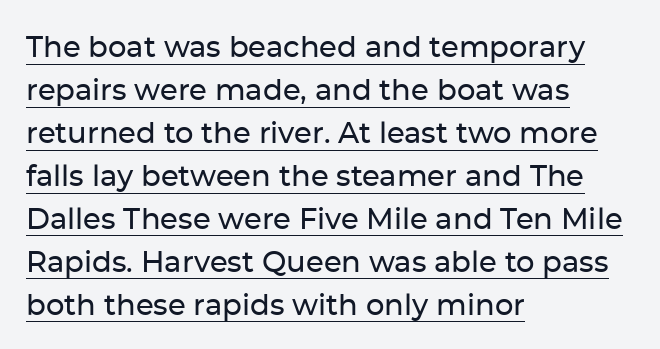
Q: Is the text italic (slanted)? A: No, it is upright.
Q: Is the typeface a serif or a sans-serif typeface? A: Sans-serif.
Q: Is the text underlined? A: Yes.
Q: How is the paragraph aligned? A: Left-aligned.
Q: Is the spacing between letters normal or unusually wide? A: Normal.
Q: Is the spacing between lines tight, normal or loose? A: Normal.
Q: Width (condensed, normal, or wide)? A: Normal.
Q: Stroke contrast? A: Low.
Q: x-height? A: Medium.
Q: Monospaced? A: No.
